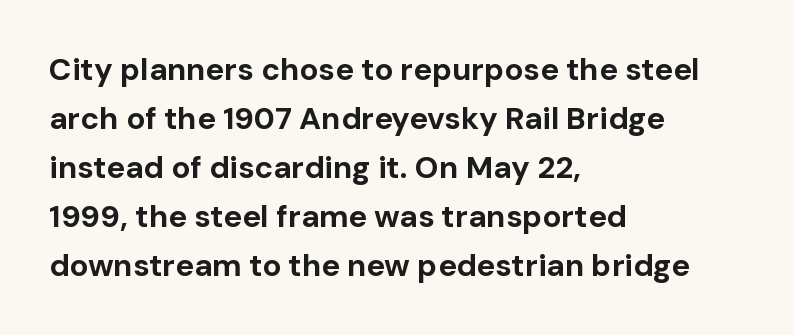
{"serif": "no", "italic": "no", "bold": "yes", "weight": "bold", "width": "normal", "stroke_contrast": "low", "x_height": "medium", "monospaced": "no", "underline": "no", "align": "left", "line_spacing": "normal", "line_spacing_ratio": 1.58, "letter_spacing": "normal", "letter_spacing_em": 0.0, "glyph_px": 31}
